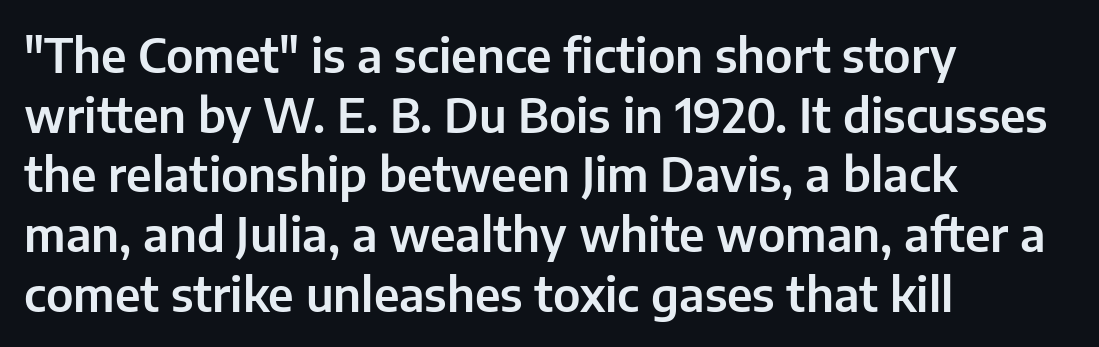
Nope, no serifs anywhere on these letters. If you measured baseline to baseline, you'd find a middling distance. Caption: multi-line text, flush left, ragged right. No italicization has been applied; the sample stays upright. The space directly below the letters is spotless.
